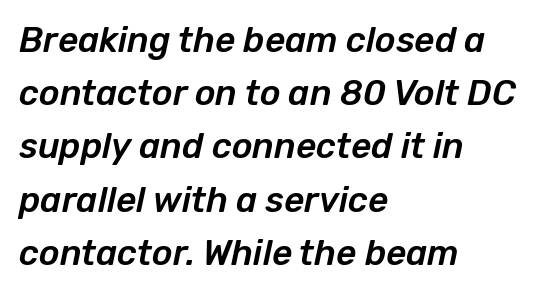
Q: Is the text italic (slanted)? A: Yes, it leans right by about 12 degrees.
Q: Is the text underlined? A: No.
Q: How is the paragraph aligned? A: Left-aligned.
Q: Is the spacing between letters normal or unusually wide? A: Normal.
Q: Is the spacing between lines tight, normal or loose? A: Normal.
Q: Width (condensed, normal, or wide)? A: Normal.
Q: Stroke contrast? A: Low.
Q: x-height? A: Medium.
Q: Monospaced? A: No.
